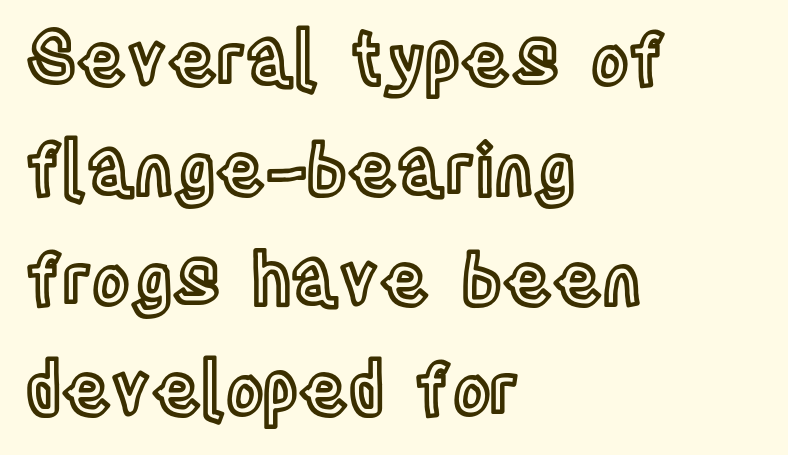
The image shows 71 px condensed type, upright; set left-aligned, normal line spacing (1.55x), normal letter spacing, not underlined; a large x-height.
